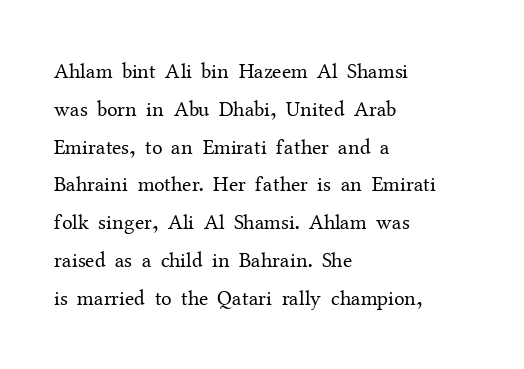
{"italic": "no", "bold": "no", "underline": "no", "align": "left", "line_spacing_ratio": 1.8, "letter_spacing": "normal", "letter_spacing_em": 0.0, "glyph_px": 21}
